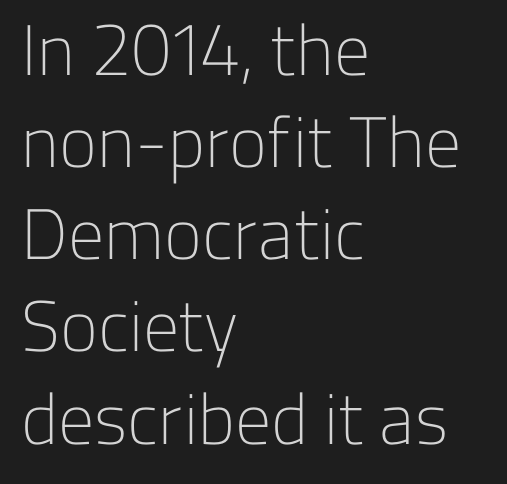
Q: Is the text bold? A: No.
Q: Is the text italic (slanted)? A: No, it is upright.
Q: Is the typeface a serif or a sans-serif typeface? A: Sans-serif.
Q: Is the text underlined? A: No.
Q: How is the paragraph aligned? A: Left-aligned.
Q: Is the spacing between letters normal or unusually wide? A: Normal.
Q: Is the spacing between lines tight, normal or loose? A: Normal.
Q: Width (condensed, normal, or wide)? A: Normal.
Q: Stroke contrast? A: Low.
Q: x-height? A: Medium.
Q: Monospaced? A: No.
